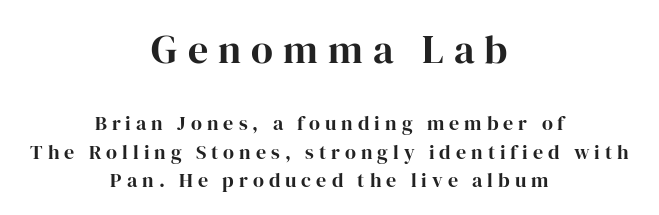
{"serif": "yes", "italic": "no", "width": "normal", "stroke_contrast": "high", "x_height": "medium", "monospaced": "no", "underline": "no", "align": "center", "line_spacing": "normal", "line_spacing_ratio": 1.41, "letter_spacing": "wide", "letter_spacing_em": 0.25, "larger_block": "first", "size_ratio": 2.0, "glyph_px": 40}
